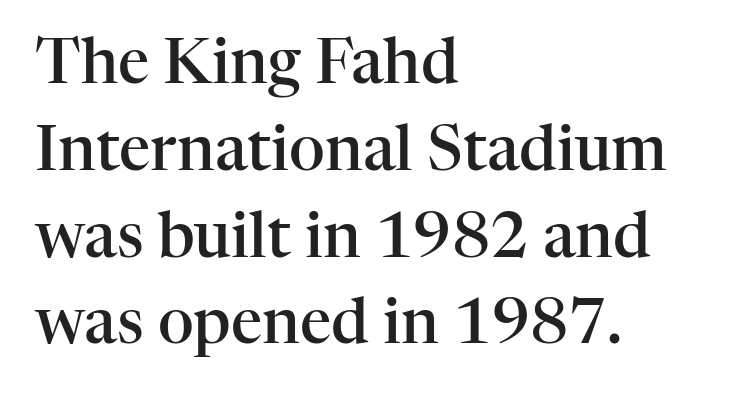
Each row of text sits above clean, open space. Upright lettering throughout. The paragraph shown leans on its left margin. Looks like regular typesetting: each glyph gets only the width it needs. Compared with typical paragraphs, the rows here are spaced about the same.
